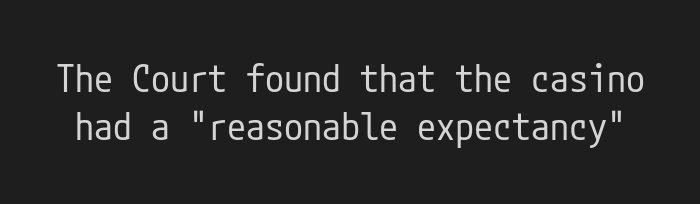
The image shows 38 px regular-weight, condensed sans-serif type, upright; set normal line spacing (1.27x), normal letter spacing, not underlined; low stroke contrast and a medium x-height.
